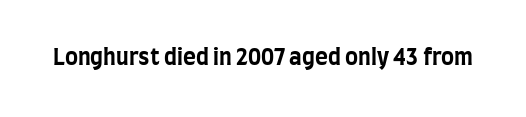
{"italic": "no", "bold": "yes", "underline": "no", "letter_spacing": "normal", "letter_spacing_em": 0.0, "glyph_px": 22}
